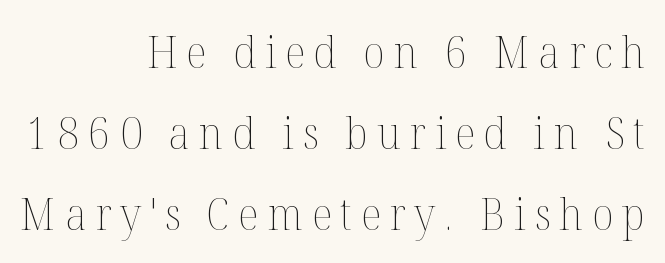
Q: Is the text bold? A: No.
Q: Is the text italic (slanted)? A: No, it is upright.
Q: Is the text underlined? A: No.
Q: How is the paragraph aligned? A: Right-aligned.
Q: Is the spacing between letters normal or unusually wide? A: Unusually wide.
Q: Width (condensed, normal, or wide)? A: Normal.
Q: Stroke contrast? A: Medium.
Q: x-height? A: Medium.
Q: Monospaced? A: No.
